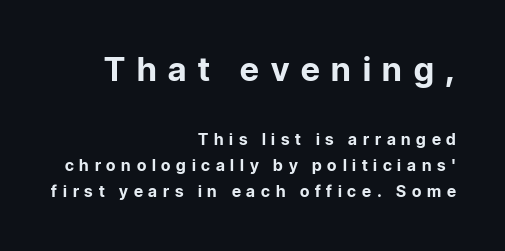
The vertical gap from one line to the next is medium. Characters follow at a spacing far wider than the type designer built in. This sample has the flowing, uneven cadence of proportional lettering. Leftover space on each line is placed entirely before the opening word. Every character sits straight up, as roman type does.
